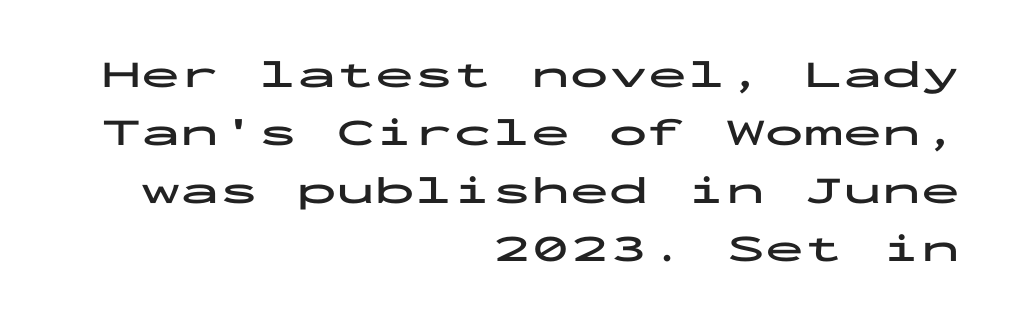
A typesetter would call this zero additional tracking. Quick note: not italic, upright. A sans-serif font was chosen for this passage. Set as a true bold cut, around the 700 mark. Line ends are locked; line starts wander. Summary of vertical rhythm: regular, with standard interline spacing.
